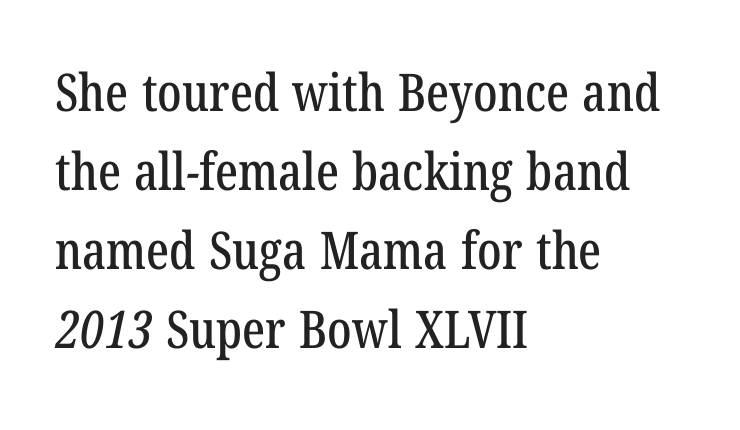
These lines keep a tight, regular rhythm from letter to letter. Classification — serif. Varying glyph widths throughout — classic text-font behaviour. Notice how the passage keeps a crisp vertical edge on the left only. These lines sit exactly where default settings would place them. Glance below the letters and you will spot only blank space.
